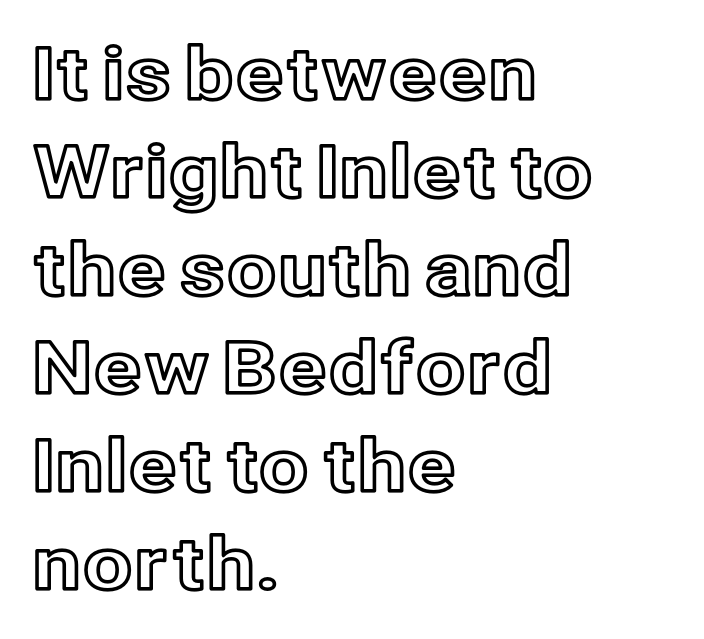
The image shows 72 px text type, upright; set left-aligned, normal line spacing (1.36x), normal letter spacing, not underlined; a medium x-height.
